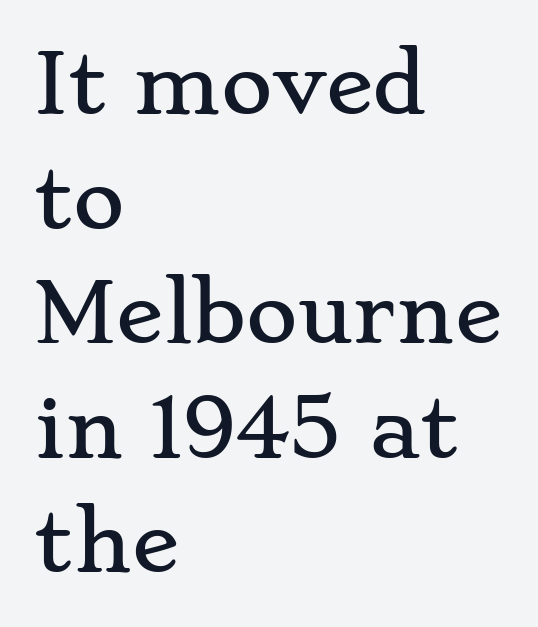
Q: Is the text italic (slanted)? A: No, it is upright.
Q: Is the typeface a serif or a sans-serif typeface? A: Serif.
Q: Is the text underlined? A: No.
Q: How is the paragraph aligned? A: Left-aligned.
Q: Is the spacing between letters normal or unusually wide? A: Normal.
Q: Is the spacing between lines tight, normal or loose? A: Normal.
Q: Width (condensed, normal, or wide)? A: Wide.
Q: Stroke contrast? A: Low.
Q: x-height? A: Small.
Q: Monospaced? A: No.
